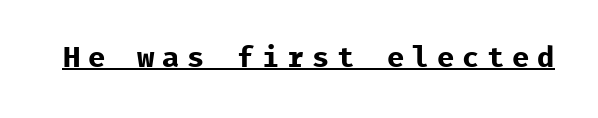
{"serif": "no", "italic": "no", "bold": "yes", "weight": "bold", "width": "normal", "stroke_contrast": "low", "x_height": "medium", "monospaced": "yes", "underline": "yes", "letter_spacing": "wide", "letter_spacing_em": 0.26, "glyph_px": 29}
